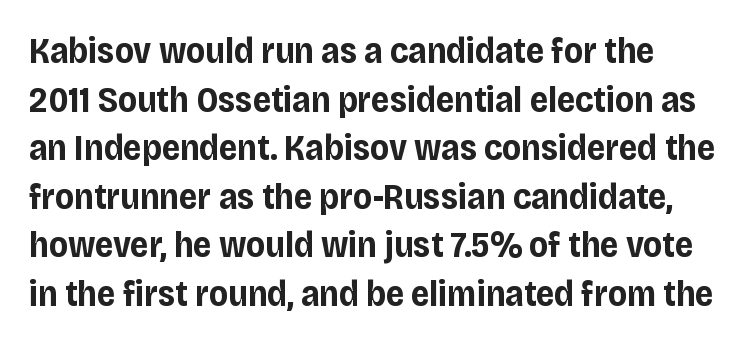
The image shows 36 px bold sans-serif type, upright; set normal line spacing (1.35x), normal letter spacing, not underlined; low stroke contrast and a large x-height.
